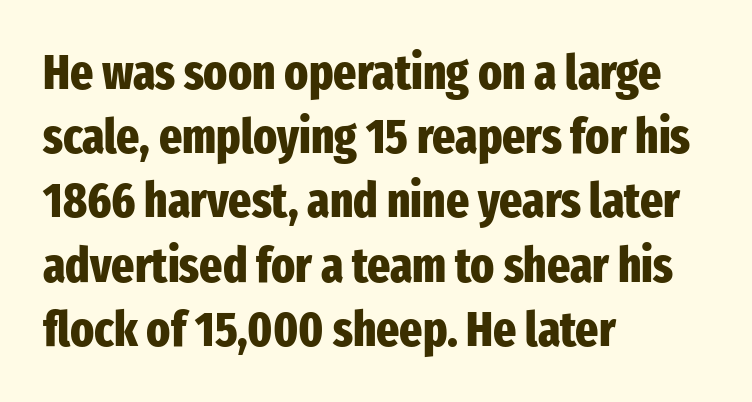
One-word summary of the alignment: left. The gaps between neighbouring characters are ordinary and unremarkable. A dark, heavy texture on the line: the type is bold. Clear beneath every line of the passage. Each letter keeps its own natural width here, so spacing adapts to shape.
